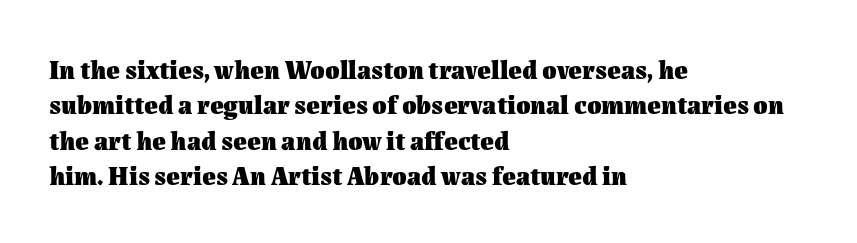
Q: Is the text bold? A: Yes.
Q: Is the text italic (slanted)? A: No, it is upright.
Q: Is the text underlined? A: No.
Q: How is the paragraph aligned? A: Left-aligned.
Q: Is the spacing between letters normal or unusually wide? A: Normal.
Q: Is the spacing between lines tight, normal or loose? A: Normal.
